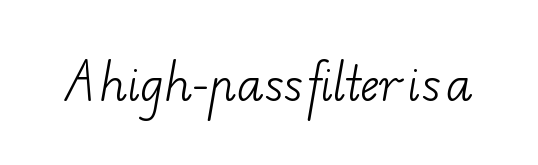
The image shows 45 px light, wide serif type; set normal letter spacing, not underlined; low stroke contrast and a small x-height.
